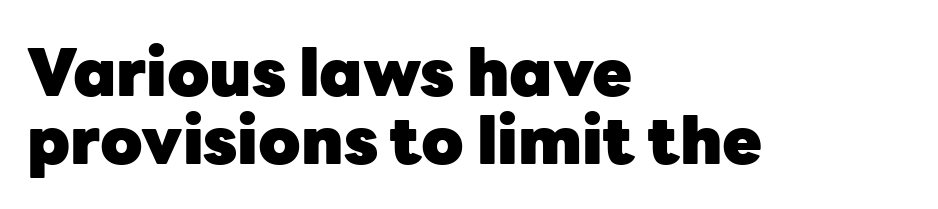
What weight is shown? A full bold with thick strokes. Observe the absence of serifs on each vertical stroke in this sample. Vertical spacing — tight. All the whitespace from short lines collects on the right. Standard letterfit; no display-style spreading of the glyphs.
